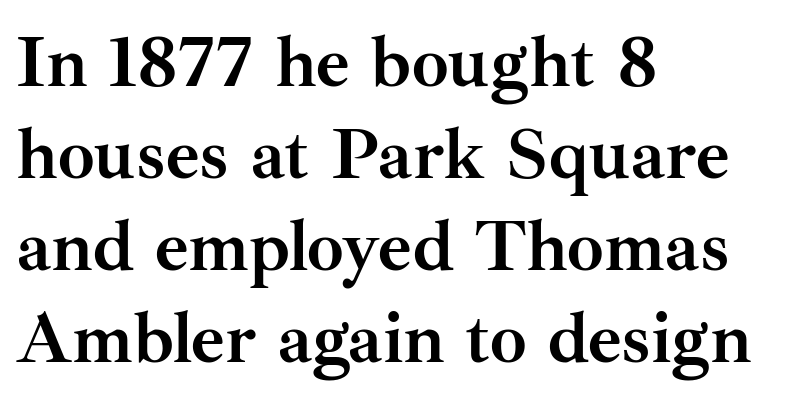
Q: Is the text bold? A: Yes.
Q: Is the text italic (slanted)? A: No, it is upright.
Q: Is the typeface a serif or a sans-serif typeface? A: Serif.
Q: Is the text underlined? A: No.
Q: How is the paragraph aligned? A: Left-aligned.
Q: Is the spacing between letters normal or unusually wide? A: Normal.
Q: Is the spacing between lines tight, normal or loose? A: Normal.
Q: Width (condensed, normal, or wide)? A: Normal.
Q: Stroke contrast? A: Medium.
Q: x-height? A: Small.
Q: Monospaced? A: No.
